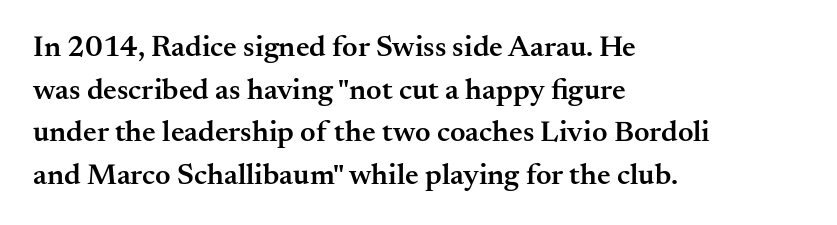
Q: Is the text bold? A: Semi-bold.
Q: Is the text italic (slanted)? A: No, it is upright.
Q: Is the typeface a serif or a sans-serif typeface? A: Serif.
Q: Is the text underlined? A: No.
Q: How is the paragraph aligned? A: Left-aligned.
Q: Is the spacing between letters normal or unusually wide? A: Normal.
Q: Is the spacing between lines tight, normal or loose? A: Normal.
Q: Width (condensed, normal, or wide)? A: Normal.
Q: Stroke contrast? A: Medium.
Q: x-height? A: Small.
Q: Monospaced? A: No.
